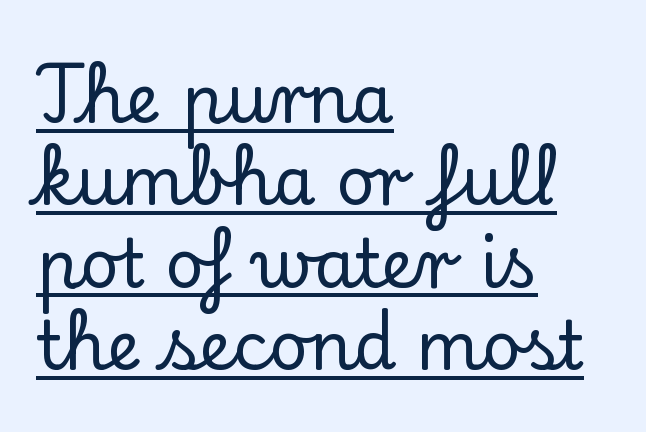
{"serif": "yes", "italic": "no", "width": "normal", "stroke_contrast": "low", "x_height": "small", "monospaced": "no", "underline": "yes", "align": "left", "line_spacing_ratio": 1.23, "letter_spacing": "normal", "letter_spacing_em": 0.0, "glyph_px": 67}
